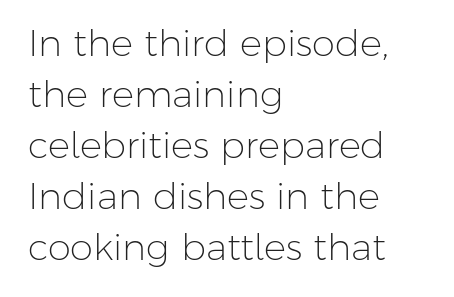
The image shows 37 px light sans-serif type, upright; set left-aligned, normal line spacing (1.38x), normal letter spacing, not underlined; low stroke contrast and a medium x-height.
